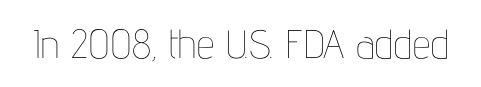
Q: Is the text bold? A: No.
Q: Is the text italic (slanted)? A: No, it is upright.
Q: Is the text underlined? A: No.
Q: Is the spacing between letters normal or unusually wide? A: Normal.
Q: Width (condensed, normal, or wide)? A: Condensed.
Q: Stroke contrast? A: Low.
Q: x-height? A: Medium.
Q: Monospaced? A: No.
